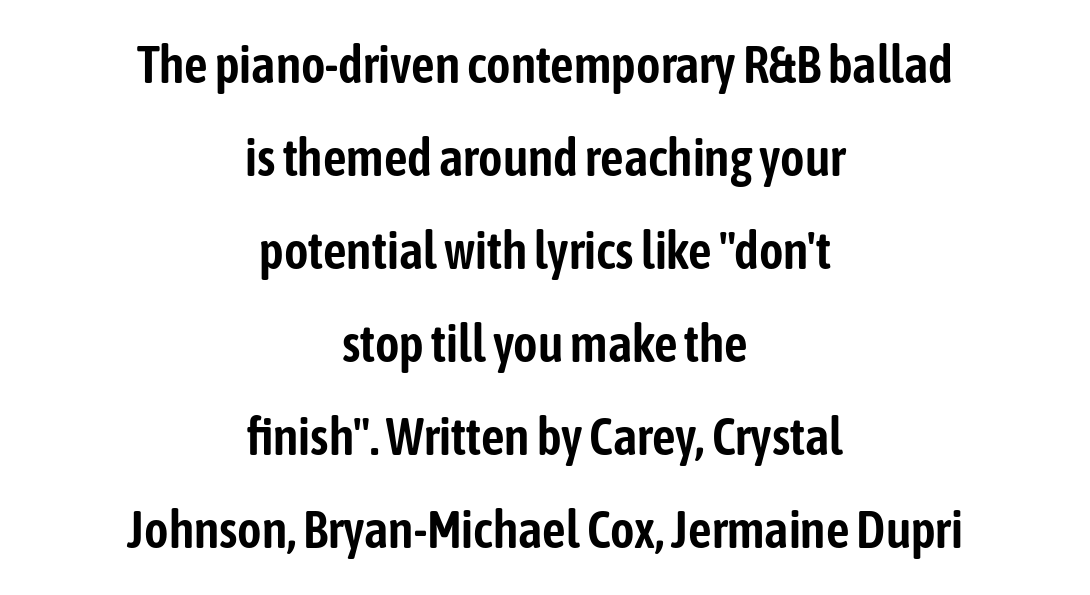
Only glyphs here, with clear space below each row. Notice how the passage keeps no hard edge, just a central spine. Letterform terminals end flat and unadorned throughout the passage. Vertical strokes here are truly vertical.
